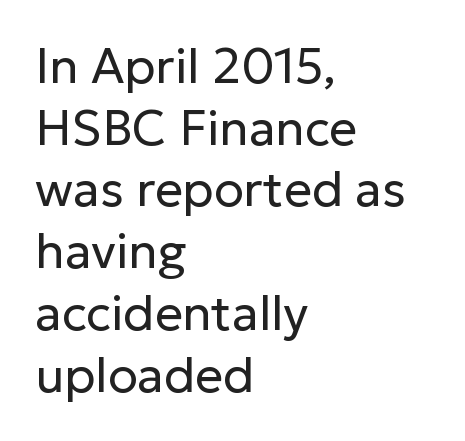
{"serif": "no", "italic": "no", "bold": "no", "weight": "regular", "width": "normal", "stroke_contrast": "low", "x_height": "medium", "monospaced": "no", "underline": "no", "align": "left", "line_spacing": "normal", "line_spacing_ratio": 1.26, "letter_spacing": "normal", "letter_spacing_em": 0.0, "glyph_px": 49}
